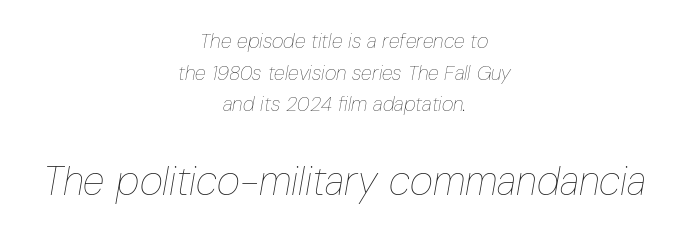
Q: Is the text bold? A: No.
Q: Is the text italic (slanted)? A: Yes, it leans right by about 10 degrees.
Q: Is the text underlined? A: No.
Q: How is the paragraph aligned? A: Centered.
Q: Is the spacing between letters normal or unusually wide? A: Normal.
Q: Is the spacing between lines tight, normal or loose? A: Normal.
Q: Which block of text is set in a larger size, the first (top) or the second (bottom)? A: The second (bottom) one.
Q: Width (condensed, normal, or wide)? A: Condensed.
Q: Stroke contrast? A: Low.
Q: x-height? A: Medium.
Q: Monospaced? A: No.
